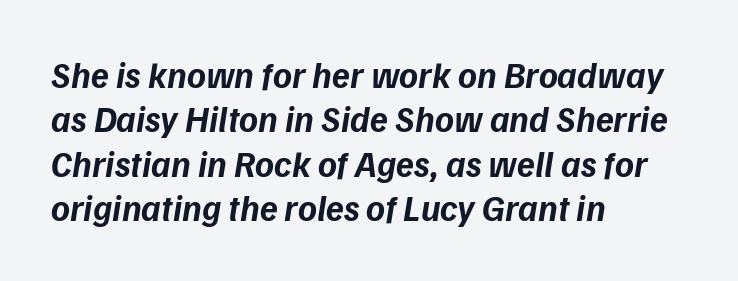
Students, note that the glyphs here touch the page at normal intervals. Has an underline been added? It has not. Each letter keeps its own natural width here, so spacing adapts to shape. Line beginnings align vertically; line endings do not. A typesetter would label this face a sans. Emphasis by weight is at full strength: bold.
